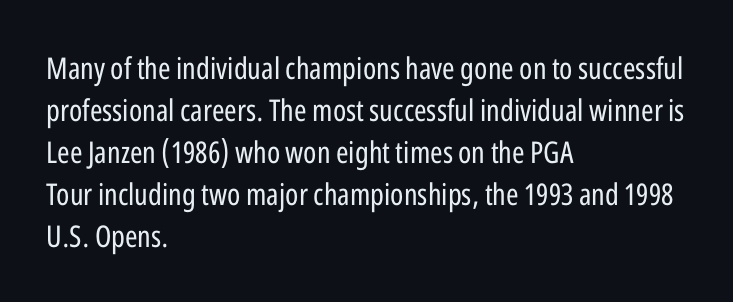
The image shows 30 px regular-weight, condensed sans-serif type, upright; set left-aligned, normal line spacing (1.4x), normal letter spacing, not underlined; low stroke contrast and a medium x-height.
